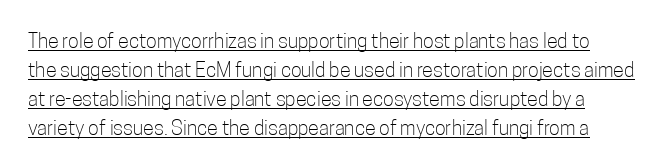
Regular leading. You could call the tracking neutral — neither tight nor loose. The letters stand upright; this is a roman face. The string is rendered with underlining switched on. Stroke thickness stays within the range of a standard reading face or lighter.
